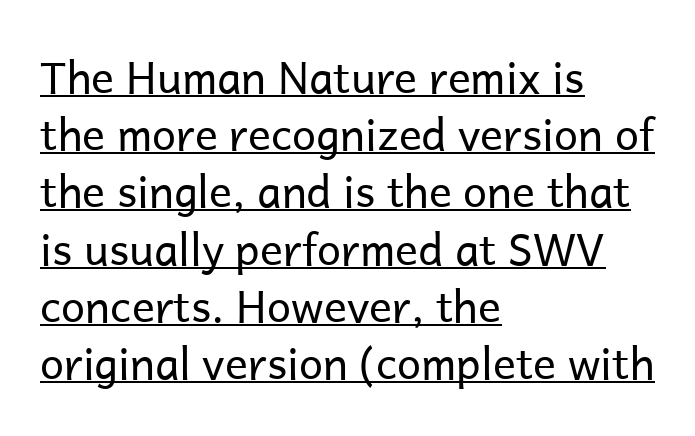
No extra ink here — the face is not bold. The letters sit at their default tracking, neither squeezed nor spread. Think of a printed novel: that variable character pitch is what you see here. Letterform terminals end flat and unadorned throughout the passage.
